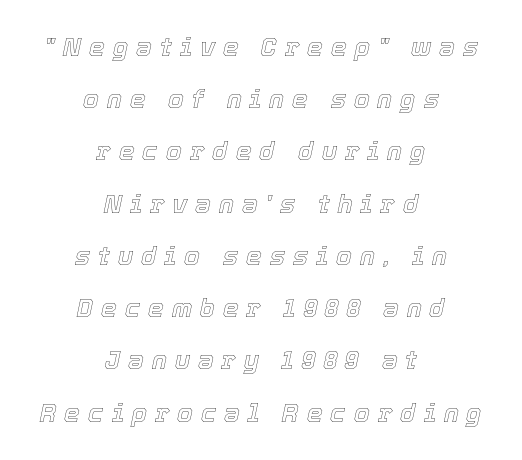
Rule under the text: the space is simply empty. In terms of letterspacing, this is a distinctly airy, spread setting. Airy leading. When letters slant like this, we call the style italic. The text block is weighted toward neither margin, spreading evenly from the middle.
